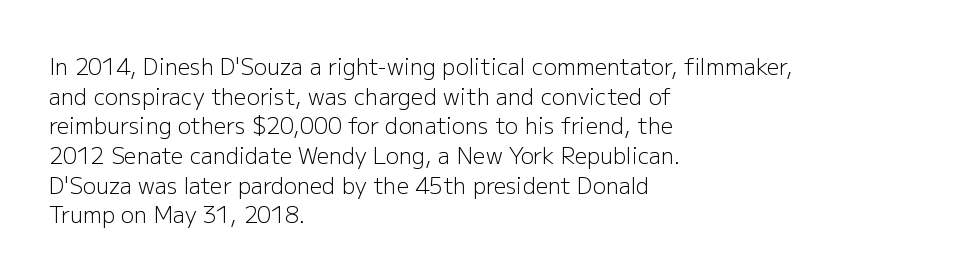
{"italic": "no", "bold": "no", "underline": "no", "align": "left", "line_spacing": "normal", "line_spacing_ratio": 1.35, "letter_spacing": "normal", "letter_spacing_em": 0.0, "glyph_px": 22}
